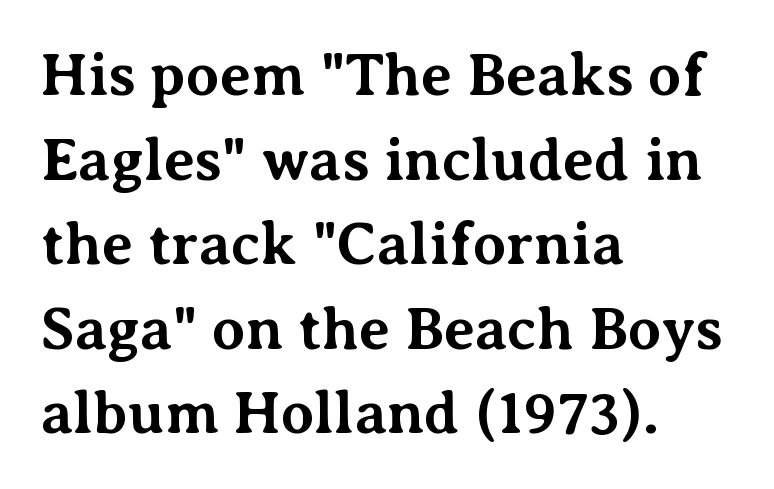
{"serif": "yes", "italic": "no", "bold": "yes", "weight": "bold", "width": "normal", "stroke_contrast": "medium", "x_height": "medium", "monospaced": "no", "underline": "no", "align": "left", "line_spacing": "normal", "line_spacing_ratio": 1.41, "letter_spacing": "normal", "letter_spacing_em": 0.0, "glyph_px": 60}
